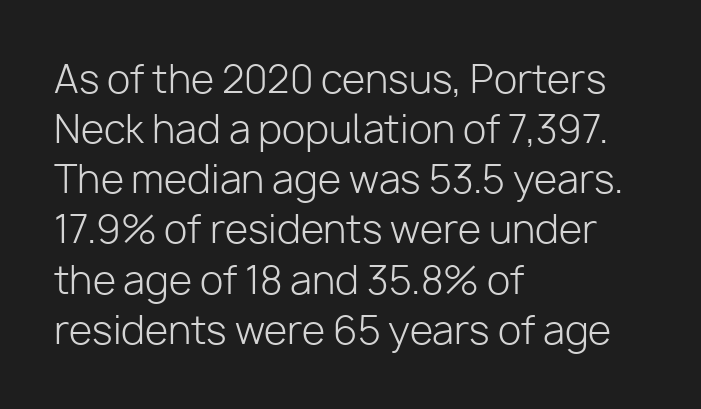
The image shows 38 px light sans-serif type, upright; set left-aligned, normal line spacing (1.32x), normal letter spacing, not underlined; low stroke contrast and a medium x-height.
